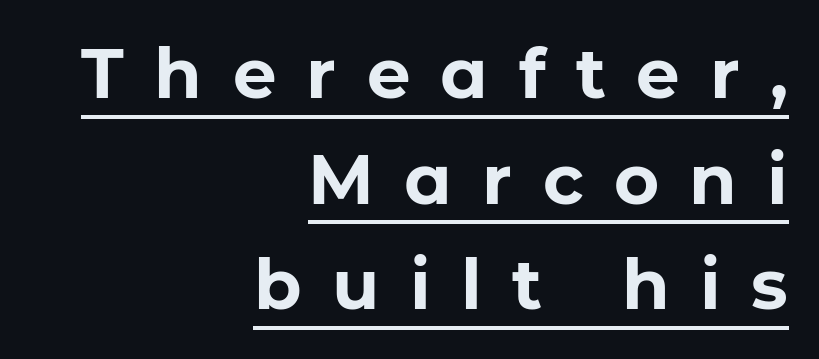
The rendering uses a bold face; every stroke is thick and dark. Varying glyph widths throughout — classic text-font behaviour. Substantial extra tracking has been applied to these lines. How would I describe the line gaps? Plain and ordinary.
